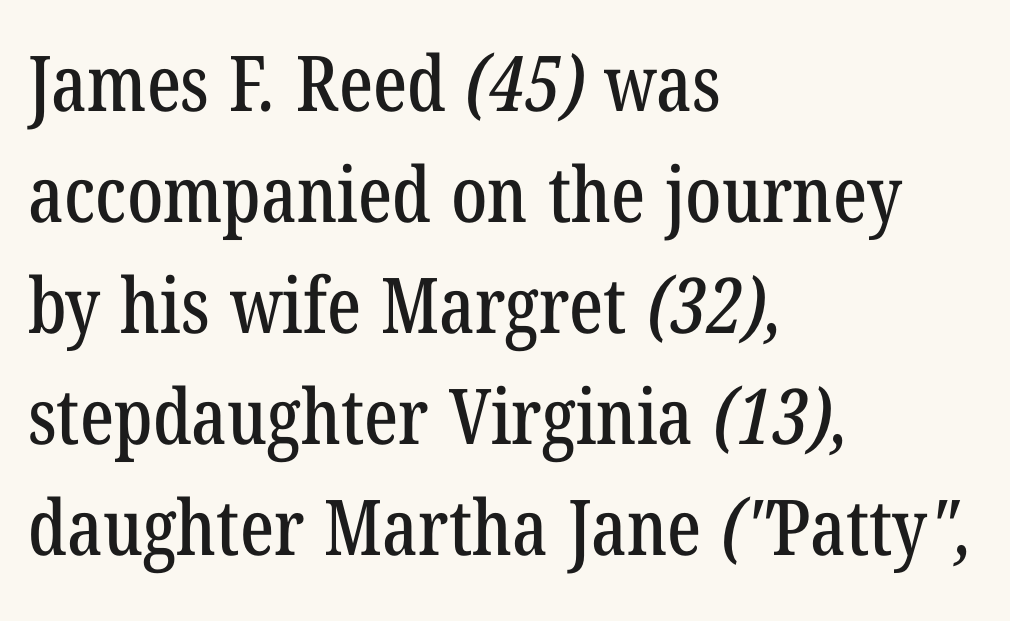
The image shows 77 px condensed serif type; set left-aligned, normal line spacing (1.44x), normal letter spacing, not underlined; low stroke contrast and a medium x-height.
